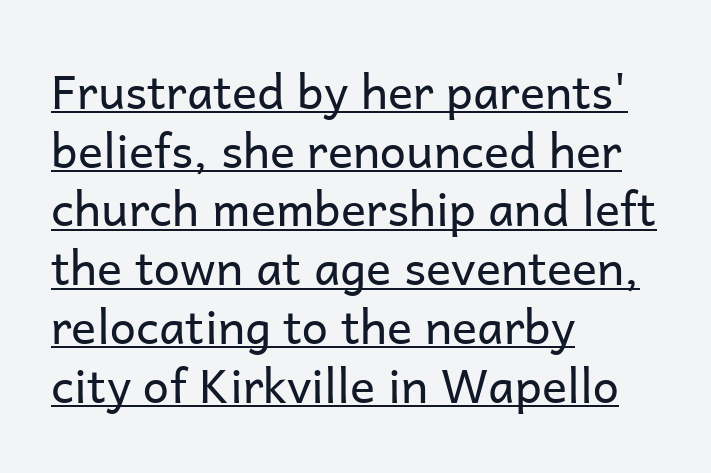
{"serif": "no", "italic": "no", "bold": "no", "weight": "regular", "width": "normal", "stroke_contrast": "low", "x_height": "medium", "monospaced": "no", "underline": "yes", "align": "left", "line_spacing": "normal", "line_spacing_ratio": 1.25, "letter_spacing": "normal", "letter_spacing_em": 0.0, "glyph_px": 47}
